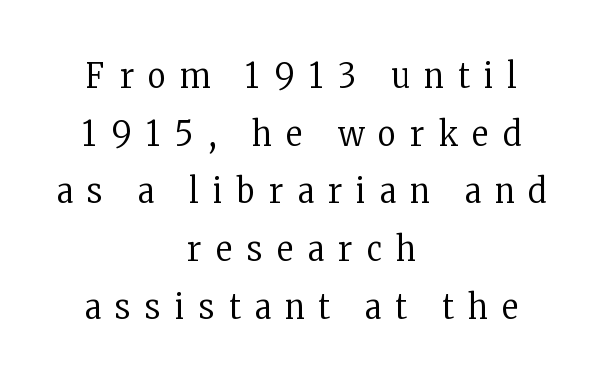
The image shows 35 px regular-weight, condensed serif type, upright; set centered, normal line spacing (1.65x), unusually wide letter spacing (+0.42 em), not underlined; low stroke contrast and a medium x-height.
